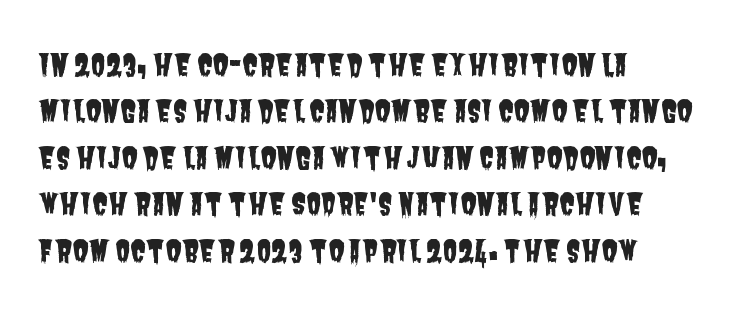
Q: Is the typeface a serif or a sans-serif typeface? A: Sans-serif.
Q: Is the text underlined? A: No.
Q: How is the paragraph aligned? A: Left-aligned.
Q: Is the spacing between letters normal or unusually wide? A: Normal.
Q: Is the spacing between lines tight, normal or loose? A: Normal.
Q: Width (condensed, normal, or wide)? A: Condensed.
Q: Stroke contrast? A: Low.
Q: x-height? A: Large.
Q: Monospaced? A: No.
